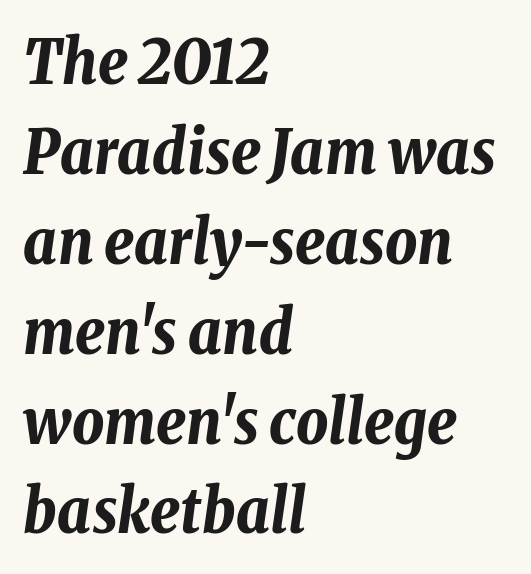
The image shows 62 px bold, condensed type, italic (leaning right); set left-aligned, normal line spacing (1.45x), normal letter spacing, not underlined; low stroke contrast and a medium x-height.
